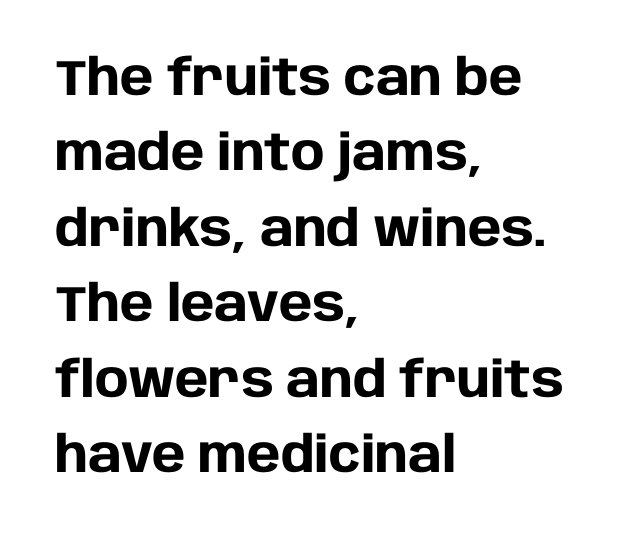
These lines are rendered in a variable-pitch font. In terms of leading, this rendering sits right in the middle. What kind of face is this? One without serifs — a sans. Letter spacing: default. Where is the straight margin? On the left.
